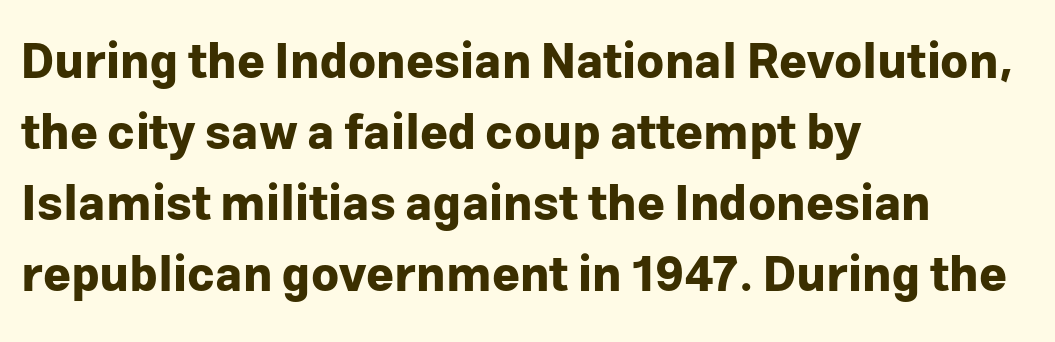
{"serif": "no", "italic": "no", "bold": "yes", "weight": "bold", "width": "normal", "stroke_contrast": "low", "x_height": "medium", "monospaced": "no", "underline": "no", "align": "left", "line_spacing": "normal", "line_spacing_ratio": 1.48, "letter_spacing": "normal", "letter_spacing_em": 0.0, "glyph_px": 48}
